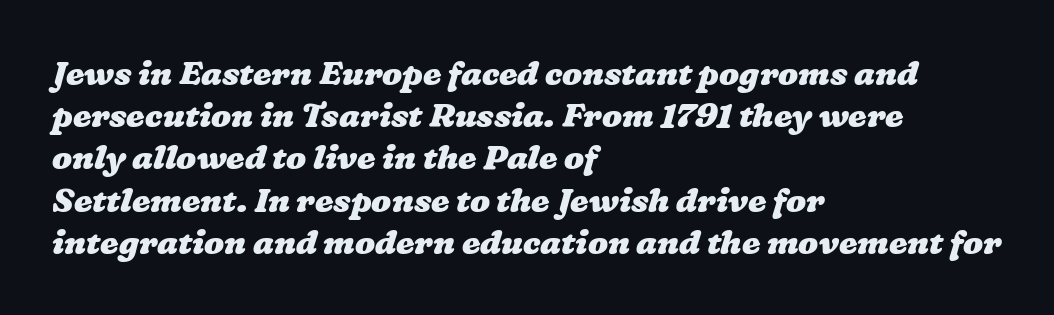
{"bold": "yes", "weight": "heavy", "width": "wide", "stroke_contrast": "low", "x_height": "medium", "monospaced": "no", "underline": "no", "align": "left", "line_spacing": "normal", "line_spacing_ratio": 1.28, "letter_spacing": "normal", "letter_spacing_em": 0.0, "glyph_px": 33}
